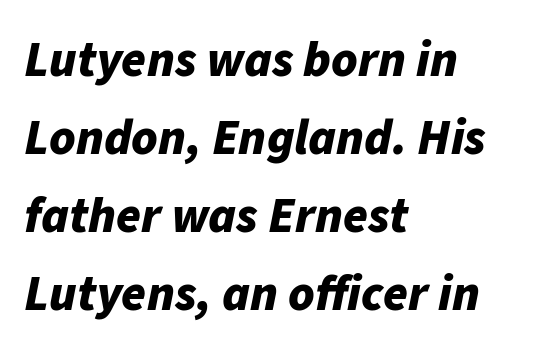
Q: Is the text bold? A: Yes.
Q: Is the text italic (slanted)? A: Yes, it leans right by about 11 degrees.
Q: Is the text underlined? A: No.
Q: How is the paragraph aligned? A: Left-aligned.
Q: Is the spacing between letters normal or unusually wide? A: Normal.
Q: Is the spacing between lines tight, normal or loose? A: Normal.
Q: Width (condensed, normal, or wide)? A: Normal.
Q: Stroke contrast? A: Low.
Q: x-height? A: Medium.
Q: Monospaced? A: No.
